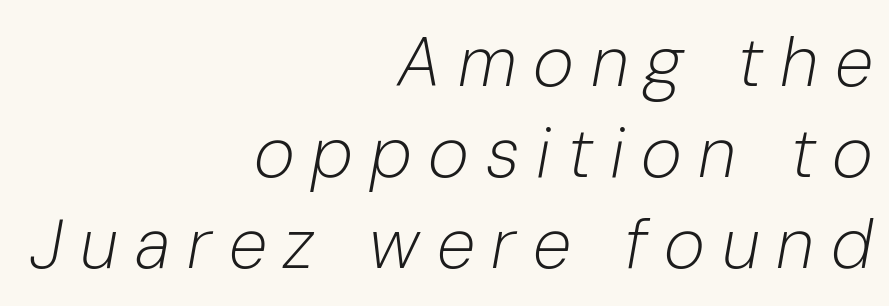
{"italic": "yes", "lean": "right", "slant_degrees": 10, "bold": "no", "weight": "light", "width": "normal", "stroke_contrast": "low", "x_height": "medium", "monospaced": "no", "underline": "no", "align": "right", "line_spacing": "normal", "line_spacing_ratio": 1.3, "letter_spacing": "wide", "letter_spacing_em": 0.24, "glyph_px": 70}
